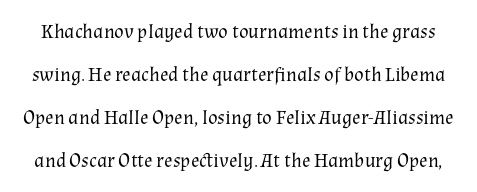
Is this a heavy cut? Hardly; it is regular or lighter. The baseline area is clear. The passage shown stacks its lines with a broad gap. Words appear dense and cohesive because spacing is normal. Every stem runs plumb, perpendicular to the baseline.
